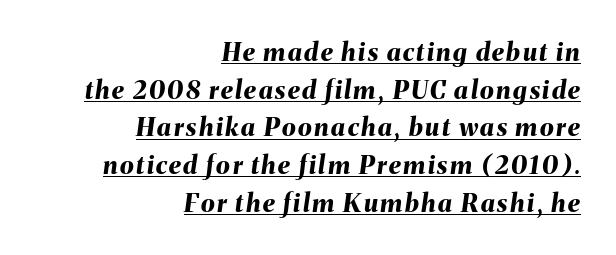
Q: Is the text bold? A: Yes.
Q: Is the text italic (slanted)? A: Yes, it leans right by about 8 degrees.
Q: Is the text underlined? A: Yes.
Q: How is the paragraph aligned? A: Right-aligned.
Q: Is the spacing between lines tight, normal or loose? A: Normal.
